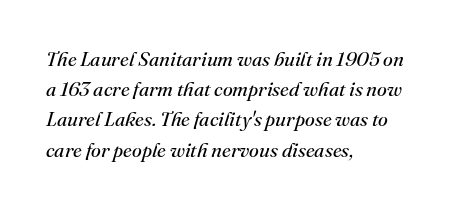
Q: Is the text bold? A: No.
Q: Is the text italic (slanted)? A: Yes, it leans right by about 16 degrees.
Q: Is the text underlined? A: No.
Q: How is the paragraph aligned? A: Left-aligned.
Q: Is the spacing between letters normal or unusually wide? A: Normal.
Q: Is the spacing between lines tight, normal or loose? A: Normal.
